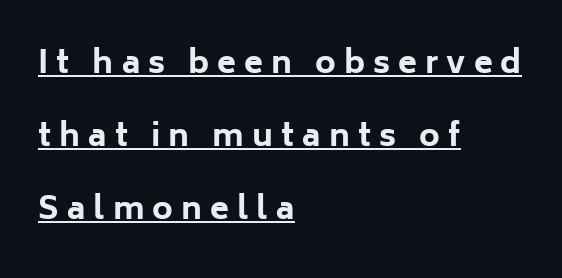
The image shows 31 px bold sans-serif type, upright; set left-aligned, loose line spacing (2.35x), unusually wide letter spacing (+0.26 em), underlined; low stroke contrast and a medium x-height.
